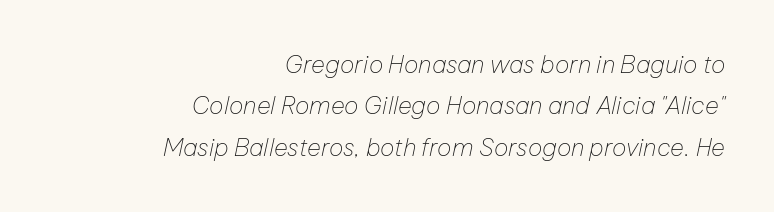
The image shows 24 px text type, italic (leaning right); set right-aligned, line spacing 1.72x, normal letter spacing, not underlined.
